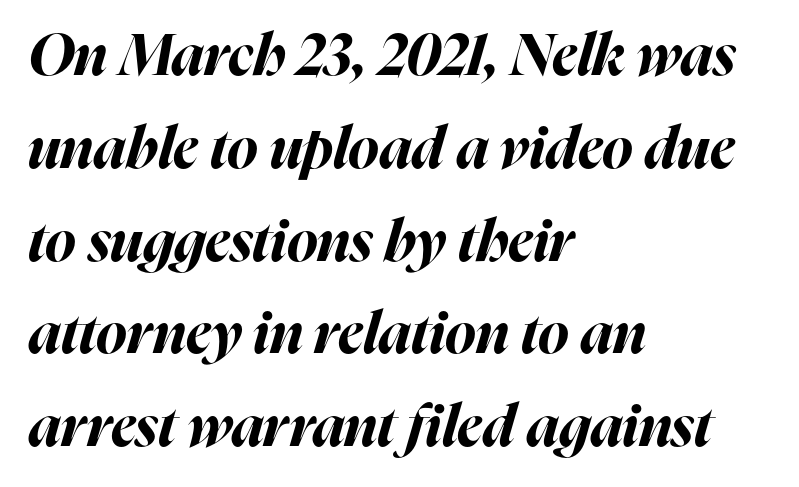
The image shows 58 px bold type, italic (leaning right); set left-aligned, normal line spacing (1.6x), normal letter spacing, not underlined; high stroke contrast and a medium x-height.
